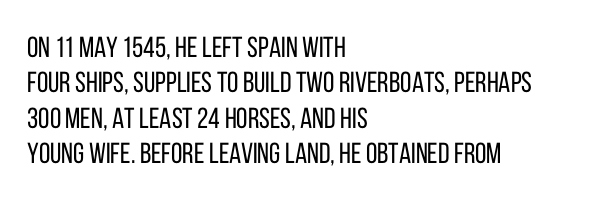
The image shows 29 px regular-weight, condensed sans-serif type, upright; set left-aligned, line spacing 1.22x, normal letter spacing, not underlined; low stroke contrast and a large x-height.
